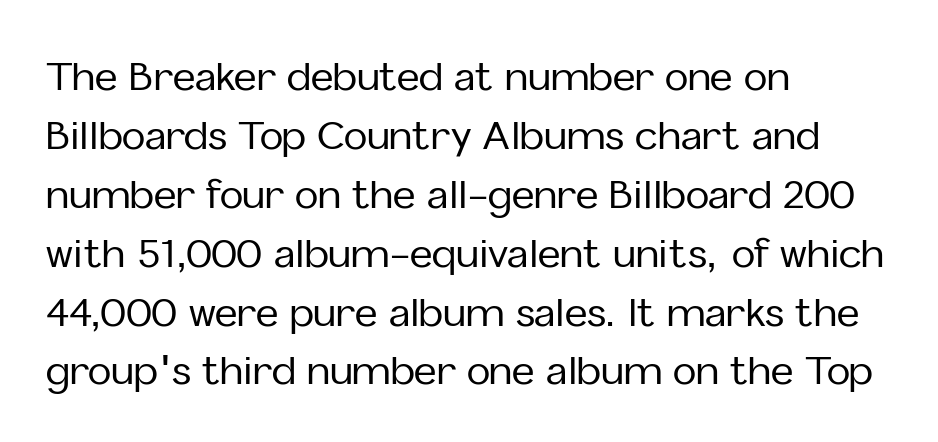
{"serif": "no", "italic": "no", "width": "normal", "stroke_contrast": "low", "x_height": "medium", "monospaced": "no", "underline": "no", "align": "left", "line_spacing": "normal", "line_spacing_ratio": 1.51, "letter_spacing": "normal", "letter_spacing_em": 0.0, "glyph_px": 39}
